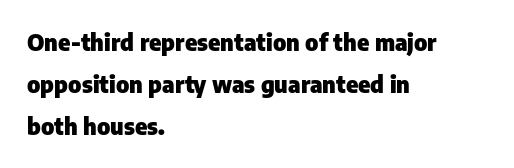
The image shows 23 px bold type, upright; set left-aligned, line spacing 1.82x, normal letter spacing, not underlined.
